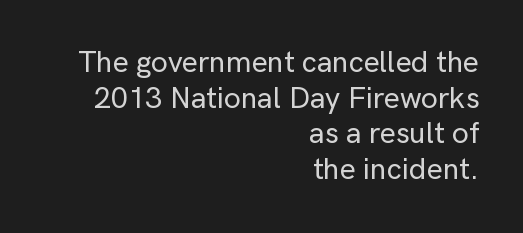
The image shows 30 px sans-serif type, upright; set right-aligned, line spacing 1.19x, normal letter spacing, not underlined; low stroke contrast and a medium x-height.
